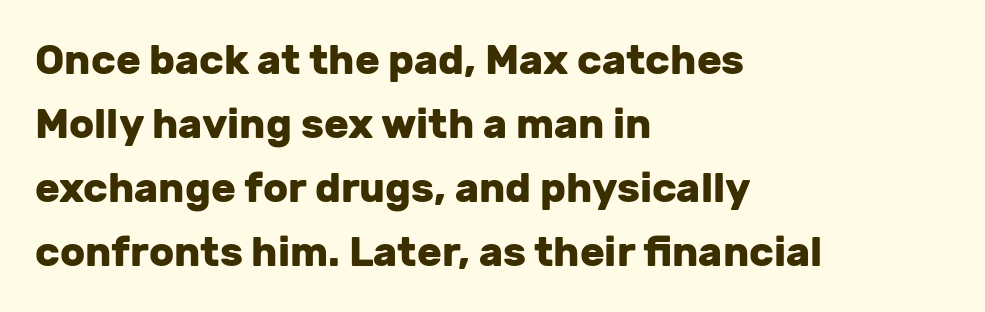
The image shows 41 px heavy sans-serif type, upright; set left-aligned, normal line spacing (1.56x), normal letter spacing, not underlined; low stroke contrast and a medium x-height.
